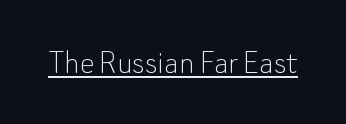
{"serif": "no", "italic": "no", "bold": "no", "weight": "thin", "width": "normal", "stroke_contrast": "low", "x_height": "small", "monospaced": "no", "underline": "yes", "letter_spacing": "normal", "letter_spacing_em": 0.0, "glyph_px": 36}
